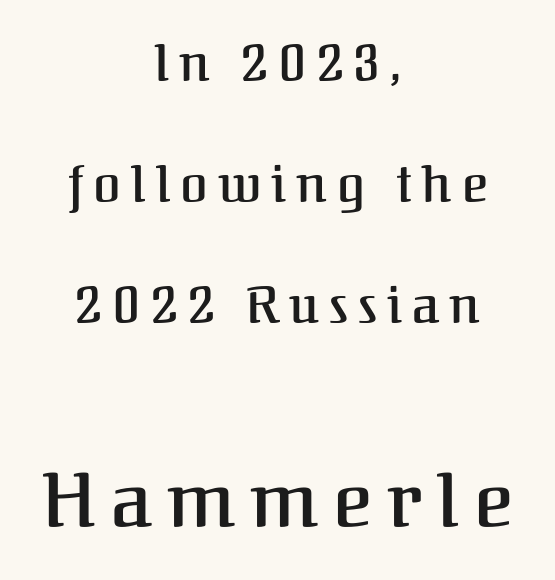
Q: Is the text bold? A: Semi-bold.
Q: Is the text italic (slanted)? A: No, it is upright.
Q: Is the typeface a serif or a sans-serif typeface? A: Serif.
Q: Is the text underlined? A: No.
Q: How is the paragraph aligned? A: Centered.
Q: Is the spacing between letters normal or unusually wide? A: Unusually wide.
Q: Is the spacing between lines tight, normal or loose? A: Loose.
Q: Which block of text is set in a larger size, the first (top) or the second (bottom)? A: The second (bottom) one.
Q: Width (condensed, normal, or wide)? A: Normal.
Q: Stroke contrast? A: Medium.
Q: x-height? A: Medium.
Q: Monospaced? A: No.
